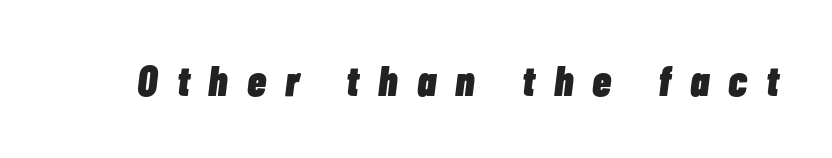
The image shows 43 px heavy, condensed type, italic (leaning right); set unusually wide letter spacing (+0.45 em), not underlined; low stroke contrast and a medium x-height.
